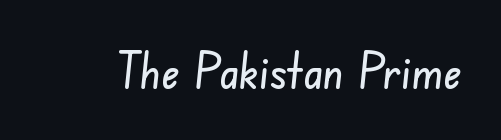
Q: Is the typeface a serif or a sans-serif typeface? A: Sans-serif.
Q: Is the text underlined? A: No.
Q: Is the spacing between letters normal or unusually wide? A: Normal.
Q: Width (condensed, normal, or wide)? A: Condensed.
Q: Stroke contrast? A: Low.
Q: x-height? A: Small.
Q: Monospaced? A: No.
